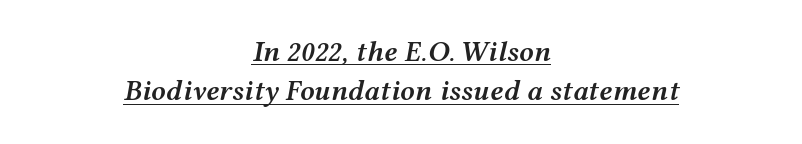
The image shows 29 px semibold, wide type, italic (leaning right); set centered, normal line spacing (1.36x), normal letter spacing, underlined; medium stroke contrast and a medium x-height.
